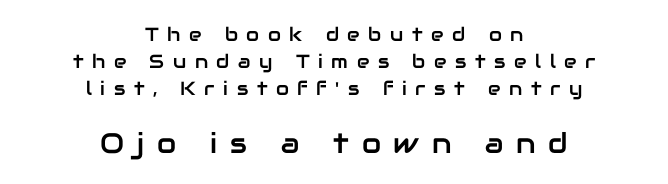
Q: Is the text italic (slanted)? A: No, it is upright.
Q: Is the typeface a serif or a sans-serif typeface? A: Sans-serif.
Q: Is the text underlined? A: No.
Q: How is the paragraph aligned? A: Centered.
Q: Is the spacing between letters normal or unusually wide? A: Unusually wide.
Q: Is the spacing between lines tight, normal or loose? A: Normal.
Q: Which block of text is set in a larger size, the first (top) or the second (bottom)? A: The second (bottom) one.
Q: Width (condensed, normal, or wide)? A: Normal.
Q: Stroke contrast? A: Low.
Q: x-height? A: Medium.
Q: Monospaced? A: No.
